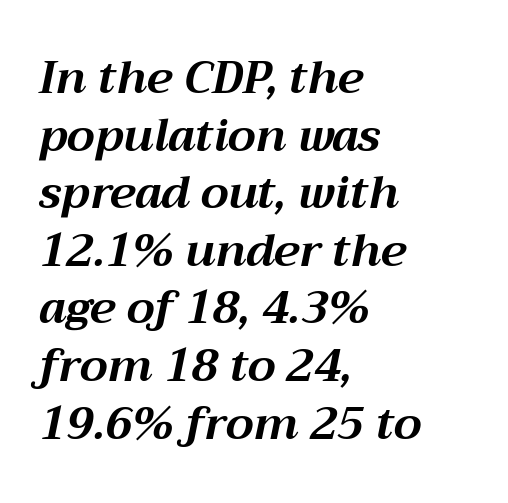
{"italic": "yes", "lean": "right", "slant_degrees": 12, "bold": "yes", "weight": "bold", "width": "normal", "stroke_contrast": "medium", "x_height": "medium", "monospaced": "no", "underline": "no", "align": "left", "line_spacing": "normal", "line_spacing_ratio": 1.28, "letter_spacing": "normal", "letter_spacing_em": 0.0, "glyph_px": 45}
